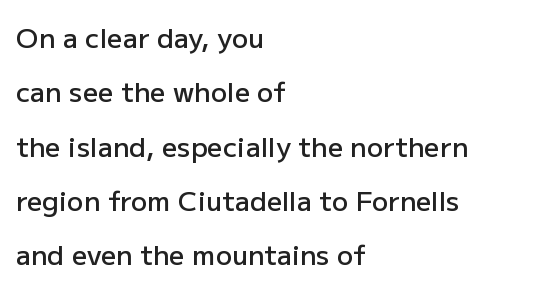
The image shows 27 px text type, upright; set left-aligned, loose line spacing (2.01x), normal letter spacing, not underlined.
